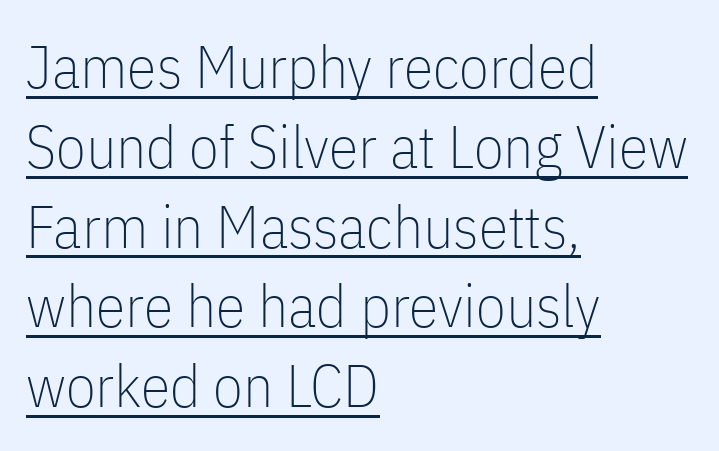
{"serif": "no", "italic": "no", "bold": "no", "weight": "thin", "width": "condensed", "stroke_contrast": "low", "x_height": "medium", "monospaced": "no", "underline": "yes", "align": "left", "line_spacing": "normal", "line_spacing_ratio": 1.33, "letter_spacing": "normal", "letter_spacing_em": 0.0, "glyph_px": 60}
